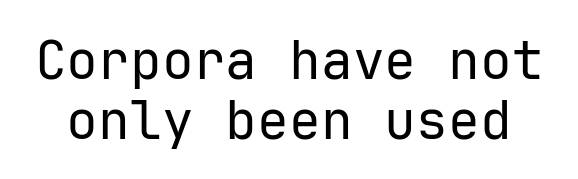
{"serif": "no", "italic": "no", "bold": "no", "weight": "regular", "width": "normal", "stroke_contrast": "low", "x_height": "medium", "underline": "no", "line_spacing": "tight", "line_spacing_ratio": 1.13, "letter_spacing": "normal", "letter_spacing_em": 0.0, "glyph_px": 53}
